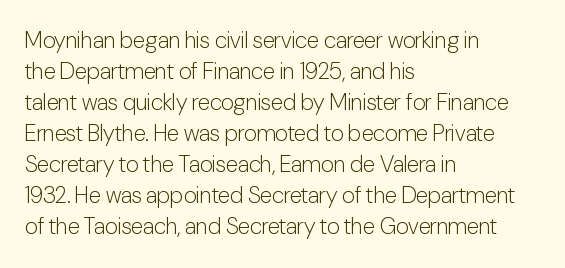
Posture: upright roman. The ragged edge is on the right, which tells us the setting is flush left. Reading down the column, the eye jumps a familiar distance to each next line. The specimen omits any rule beneath the text block's lines. The face looks like a standard text weight, possibly lighter.
